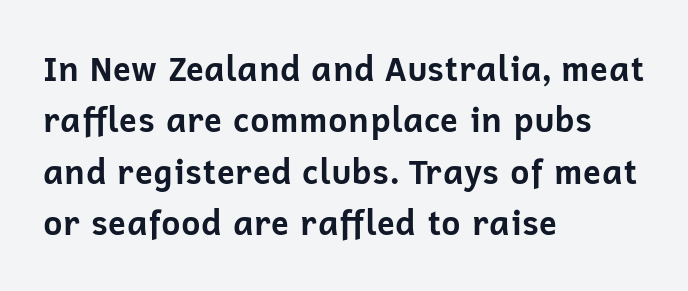
Q: Is the text bold? A: Yes.
Q: Is the text italic (slanted)? A: No, it is upright.
Q: Is the typeface a serif or a sans-serif typeface? A: Sans-serif.
Q: Is the text underlined? A: No.
Q: How is the paragraph aligned? A: Left-aligned.
Q: Is the spacing between letters normal or unusually wide? A: Normal.
Q: Is the spacing between lines tight, normal or loose? A: Normal.
Q: Width (condensed, normal, or wide)? A: Normal.
Q: Stroke contrast? A: Low.
Q: x-height? A: Medium.
Q: Monospaced? A: No.
